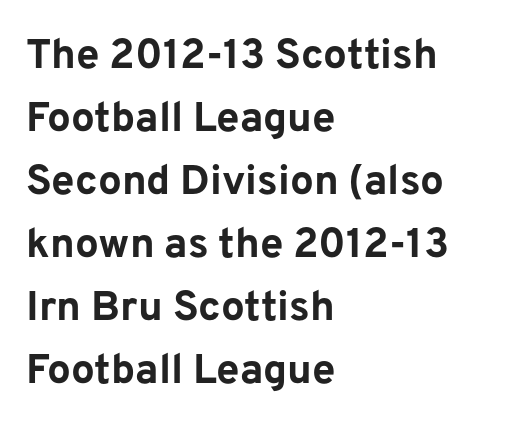
Q: Is the text bold? A: Yes.
Q: Is the text italic (slanted)? A: No, it is upright.
Q: Is the typeface a serif or a sans-serif typeface? A: Sans-serif.
Q: Is the text underlined? A: No.
Q: How is the paragraph aligned? A: Left-aligned.
Q: Is the spacing between letters normal or unusually wide? A: Normal.
Q: Is the spacing between lines tight, normal or loose? A: Normal.
Q: Width (condensed, normal, or wide)? A: Normal.
Q: Stroke contrast? A: Low.
Q: x-height? A: Medium.
Q: Monospaced? A: No.
